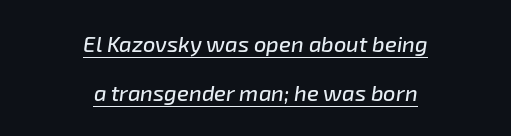
{"italic": "yes", "lean": "right", "slant_degrees": 8, "underline": "yes", "align": "center", "line_spacing": "loose", "line_spacing_ratio": 2.23, "letter_spacing": "normal", "letter_spacing_em": 0.0, "glyph_px": 22}
